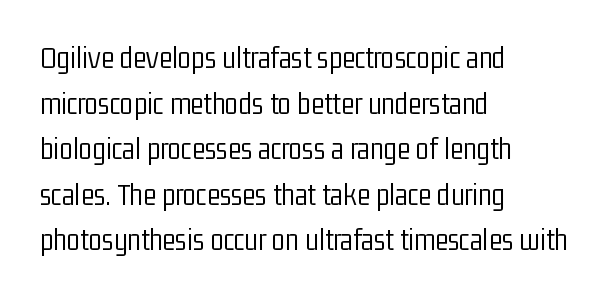
The image shows 31 px light, condensed sans-serif type, upright; set left-aligned, normal line spacing (1.47x), normal letter spacing, not underlined; low stroke contrast and a medium x-height.
